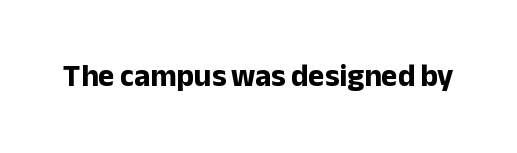
Q: Is the text bold? A: Yes.
Q: Is the text italic (slanted)? A: No, it is upright.
Q: Is the typeface a serif or a sans-serif typeface? A: Sans-serif.
Q: Is the text underlined? A: No.
Q: Is the spacing between letters normal or unusually wide? A: Normal.
Q: Width (condensed, normal, or wide)? A: Normal.
Q: Stroke contrast? A: Low.
Q: x-height? A: Medium.
Q: Monospaced? A: No.
